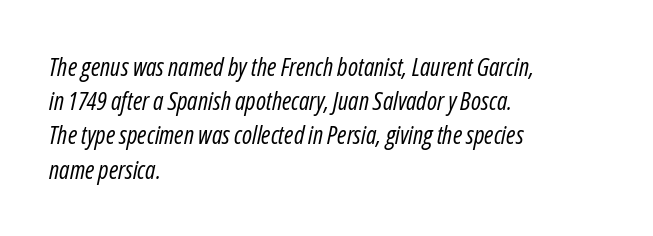
The image shows 25 px text type, italic (leaning right); set left-aligned, normal line spacing (1.37x), normal letter spacing, not underlined.
